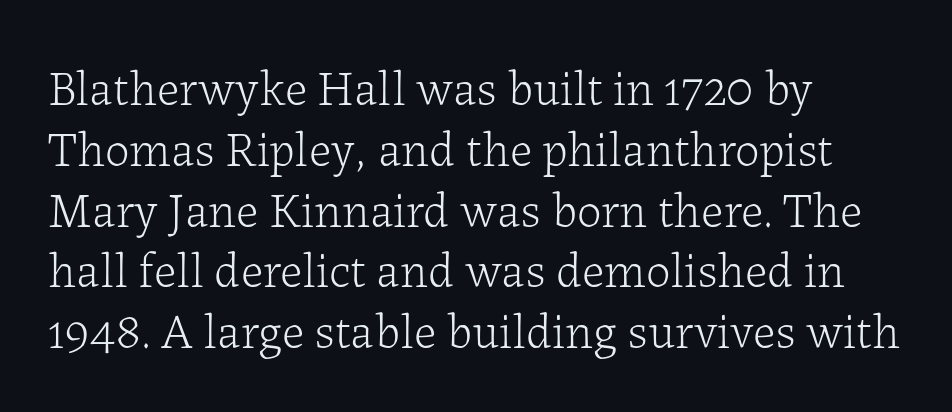
The image shows 49 px light serif type, upright; set left-aligned, line spacing 1.24x, normal letter spacing, not underlined; low stroke contrast and a medium x-height.
